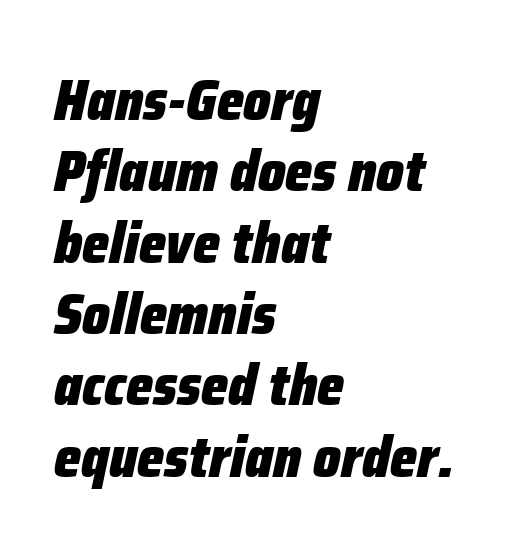
Its strokes are broad and dark, the hallmark of bold type. This sample has the flowing, uneven cadence of proportional lettering. Would a proofreader flag this as italicized? Yes. The string is rendered with underlining switched off. The paragraph shown leans on its left margin. This rendering leaves character spacing at its baseline value.
